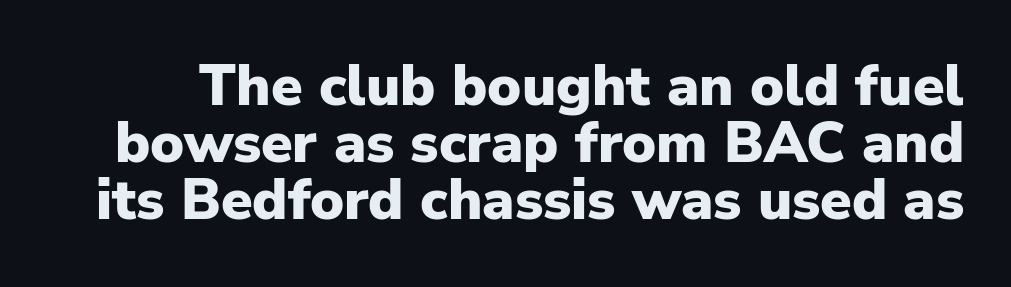
The letters are bold, with thick, heavy strokes. The lettering stays uniformly vertical, giving the passage a roman look. Tracking value appears to be zero — textbook default spacing. The face used here is proportionally spaced, like ordinary book or web type. How would I describe the line gaps? Narrow and economical. A typesetter would label this face a sans.
